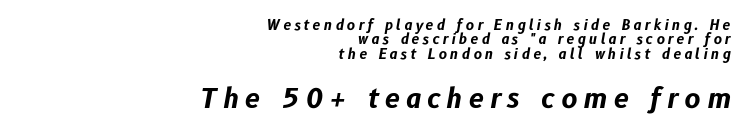
The image shows 27 px bold type, italic (leaning right); set right-aligned, tight line spacing (1.03x), unusually wide letter spacing (+0.23 em), not underlined; the second (bottom) block is 1.93x larger.
